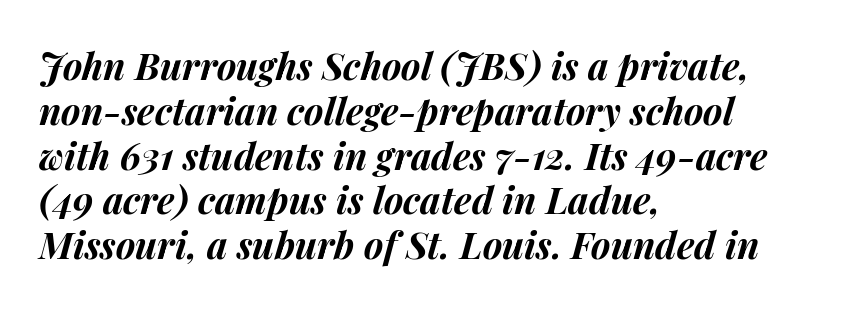
Tall strokes in this sample are angled rather than plumb. Proportional: the letters do not fall into vertical columns. Anything drawn beneath the words? Only blank space. Thick stems and heavy bowls — unmistakably bold.
